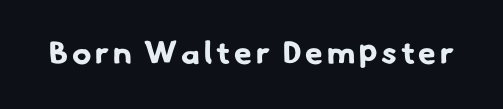
Q: Is the text bold? A: Yes.
Q: Is the typeface a serif or a sans-serif typeface? A: Sans-serif.
Q: Is the text underlined? A: No.
Q: Width (condensed, normal, or wide)? A: Normal.
Q: Stroke contrast? A: Low.
Q: x-height? A: Small.
Q: Monospaced? A: No.
